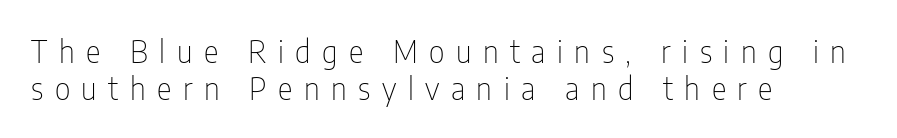
Q: Is the text bold? A: No.
Q: Is the text italic (slanted)? A: No, it is upright.
Q: Is the typeface a serif or a sans-serif typeface? A: Sans-serif.
Q: Is the text underlined? A: No.
Q: How is the paragraph aligned? A: Left-aligned.
Q: Is the spacing between letters normal or unusually wide? A: Unusually wide.
Q: Width (condensed, normal, or wide)? A: Condensed.
Q: Stroke contrast? A: Low.
Q: x-height? A: Medium.
Q: Monospaced? A: No.
